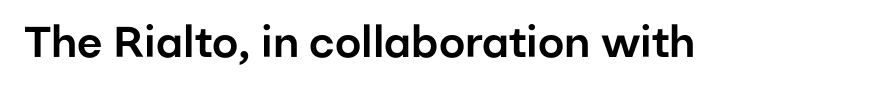
Plain, unruled lines of type. The font's upright variant was chosen for this text. I'd call this a sans setting — the letters go barefoot. Varying glyph widths throughout — classic text-font behaviour. How are the letters spaced? Ordinarily, with no added tracking.
